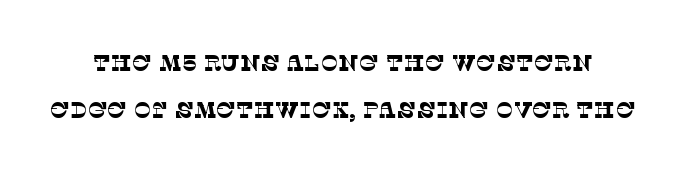
{"bold": "no", "underline": "no", "line_spacing": "loose", "line_spacing_ratio": 2.03, "letter_spacing": "normal", "letter_spacing_em": 0.0, "glyph_px": 23}
